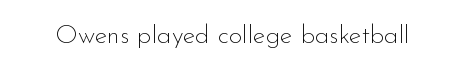
The image shows 26 px text type, upright; set normal letter spacing, not underlined.
